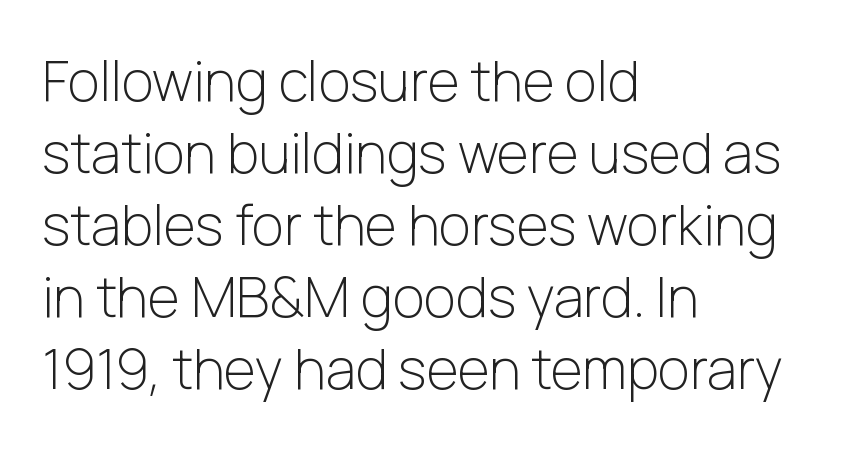
Q: Is the text bold? A: No.
Q: Is the text italic (slanted)? A: No, it is upright.
Q: Is the typeface a serif or a sans-serif typeface? A: Sans-serif.
Q: Is the text underlined? A: No.
Q: How is the paragraph aligned? A: Left-aligned.
Q: Is the spacing between letters normal or unusually wide? A: Normal.
Q: Is the spacing between lines tight, normal or loose? A: Normal.
Q: Width (condensed, normal, or wide)? A: Normal.
Q: Stroke contrast? A: Low.
Q: x-height? A: Medium.
Q: Monospaced? A: No.
